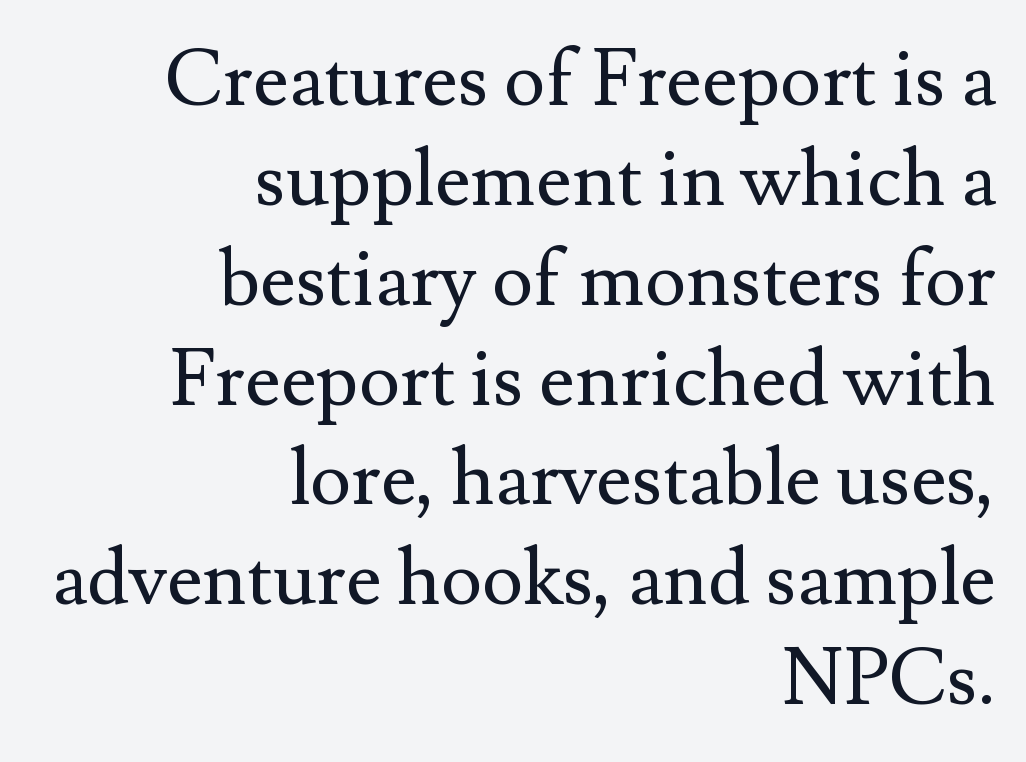
Q: Is the text bold? A: No.
Q: Is the text italic (slanted)? A: No, it is upright.
Q: Is the typeface a serif or a sans-serif typeface? A: Serif.
Q: Is the text underlined? A: No.
Q: How is the paragraph aligned? A: Right-aligned.
Q: Is the spacing between letters normal or unusually wide? A: Normal.
Q: Is the spacing between lines tight, normal or loose? A: Normal.
Q: Width (condensed, normal, or wide)? A: Normal.
Q: Stroke contrast? A: Medium.
Q: x-height? A: Small.
Q: Monospaced? A: No.
